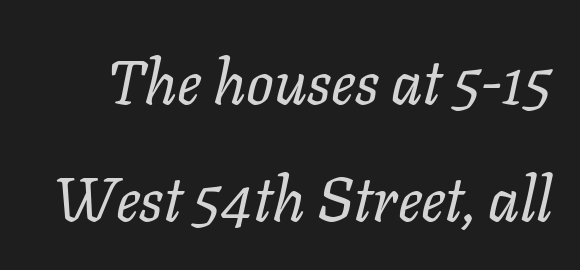
Q: Is the text bold? A: No.
Q: Is the text italic (slanted)? A: Yes, it leans right by about 11 degrees.
Q: Is the text underlined? A: No.
Q: Is the spacing between letters normal or unusually wide? A: Normal.
Q: Is the spacing between lines tight, normal or loose? A: Loose.
Q: Width (condensed, normal, or wide)? A: Normal.
Q: Stroke contrast? A: Low.
Q: x-height? A: Medium.
Q: Monospaced? A: No.
